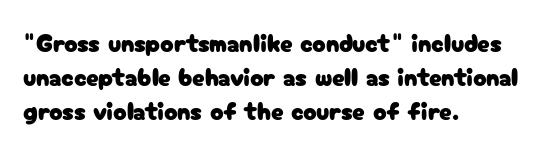
Q: Is the text italic (slanted)? A: No, it is upright.
Q: Is the text underlined? A: No.
Q: How is the paragraph aligned? A: Left-aligned.
Q: Is the spacing between letters normal or unusually wide? A: Normal.
Q: Is the spacing between lines tight, normal or loose? A: Normal.
